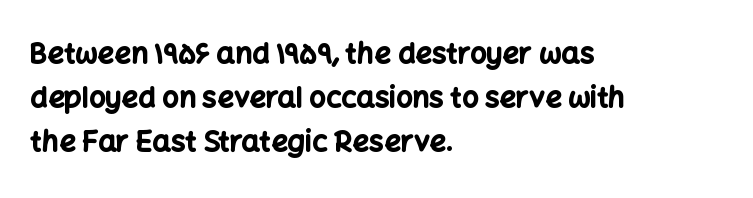
Q: Is the text bold? A: Yes.
Q: Is the text italic (slanted)? A: No, it is upright.
Q: Is the typeface a serif or a sans-serif typeface? A: Sans-serif.
Q: Is the text underlined? A: No.
Q: How is the paragraph aligned? A: Left-aligned.
Q: Is the spacing between letters normal or unusually wide? A: Normal.
Q: Is the spacing between lines tight, normal or loose? A: Normal.
Q: Width (condensed, normal, or wide)? A: Normal.
Q: Stroke contrast? A: Low.
Q: x-height? A: Medium.
Q: Monospaced? A: No.
